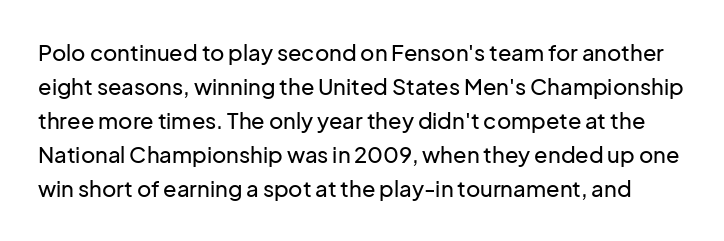
The passage shown has conventional tracking throughout. Rule under the text: the space is simply empty. Characters remain perfectly vertical along every line. The rows are spaced the way most documents space them.
